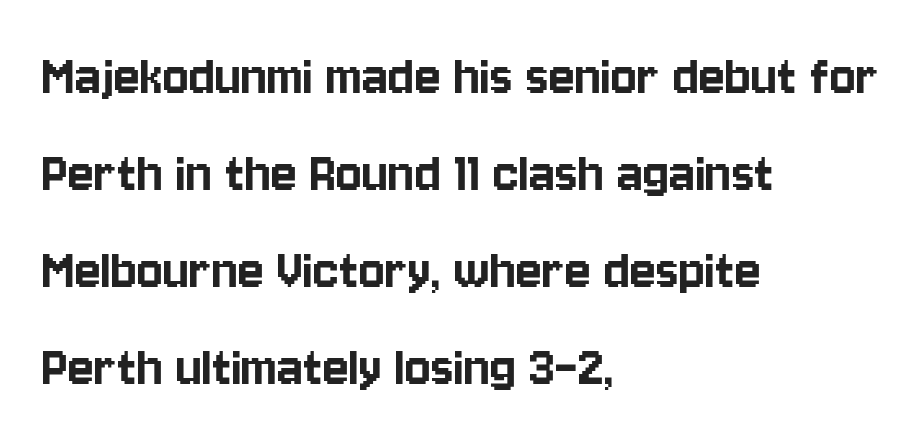
Q: Is the text italic (slanted)? A: No, it is upright.
Q: Is the typeface a serif or a sans-serif typeface? A: Sans-serif.
Q: Is the text underlined? A: No.
Q: How is the paragraph aligned? A: Left-aligned.
Q: Is the spacing between letters normal or unusually wide? A: Normal.
Q: Is the spacing between lines tight, normal or loose? A: Normal.
Q: Width (condensed, normal, or wide)? A: Condensed.
Q: Stroke contrast? A: Low.
Q: x-height? A: Large.
Q: Monospaced? A: No.
